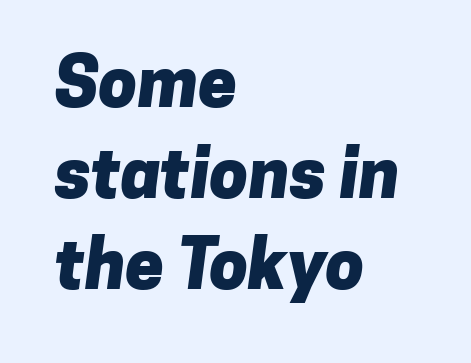
Here the designer chose a conventional face with non-uniform glyph widths. Heft: maximum for text — a bold. Default kerning and tracking; the words read as compact shapes. The baseline area is clear. One-word summary of the alignment: left.
